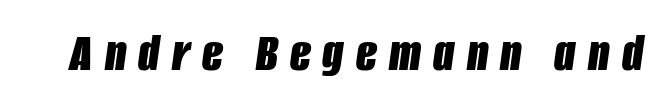
The image shows 55 px bold, condensed type, italic (leaning right); set unusually wide letter spacing (+0.22 em), not underlined; low stroke contrast and a large x-height.
